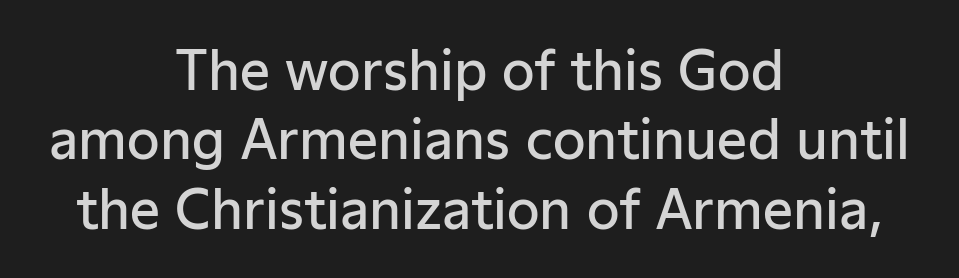
{"serif": "no", "italic": "no", "bold": "semi", "weight": "semibold", "width": "normal", "stroke_contrast": "low", "x_height": "medium", "monospaced": "no", "underline": "no", "align": "center", "line_spacing": "normal", "line_spacing_ratio": 1.31, "letter_spacing": "normal", "letter_spacing_em": 0.0, "glyph_px": 53}
